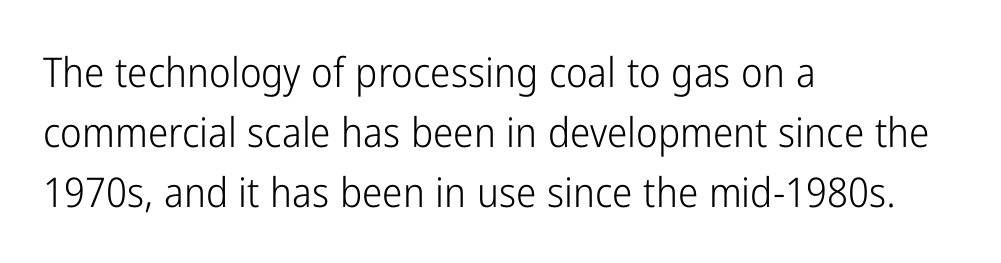
{"serif": "no", "italic": "no", "bold": "no", "weight": "light", "width": "condensed", "stroke_contrast": "low", "x_height": "medium", "monospaced": "no", "underline": "no", "align": "left", "line_spacing": "normal", "line_spacing_ratio": 1.46, "letter_spacing": "normal", "letter_spacing_em": 0.0, "glyph_px": 41}
